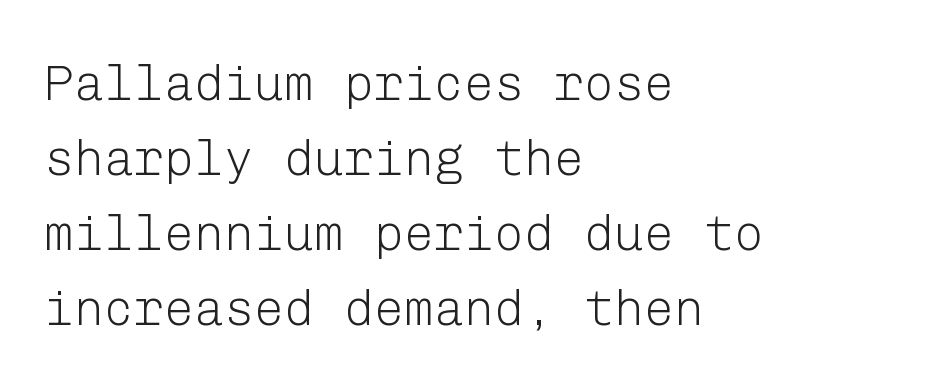
A typesetter would call this zero additional tracking. The letters carry no serifs — their stems end cleanly without finishing strokes. A typesetter would mark this as roman, not italic. A student would call this left alignment; a typographer would say flush left, rag right. Is this a heavy cut? Hardly; it is regular or lighter. Rule under the text: the space is simply empty.
